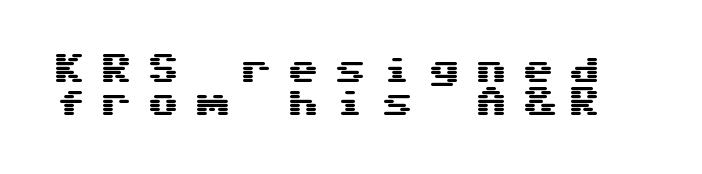
Serifs: no, the terminals of the letterforms are clean. A typesetter would call this leading minimal, almost set solid. The axis of the letterforms is exactly vertical. The passage shown is typed in a monospace face where columns stay perfectly aligned.
